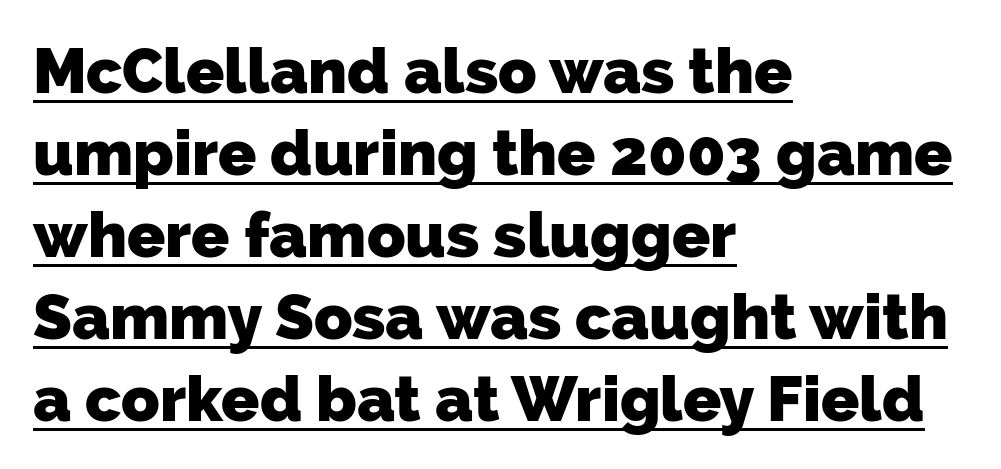
These lines are rendered in a variable-pitch font. The typeface chosen for these lines omits serifs. A continuous stroke trails under the words, as in a hyperlink. The designer left line spacing at the default. The font is running at its bold setting. Every row of glyphs begins at an identical x-position on the left.
